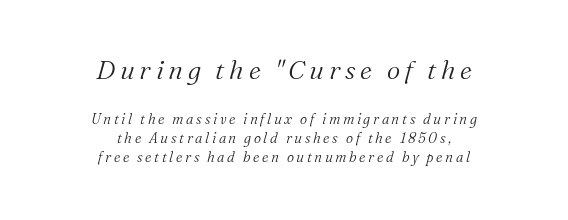
Ink coverage per letter is moderate at most. Caption: multi-line text, centered on the measure. Observe the lean: these are italic letterforms. Each new line begins a customary step beneath the previous one. Underline: absent.
